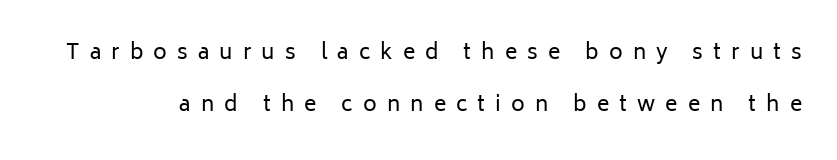
Q: Is the text bold? A: No.
Q: Is the text italic (slanted)? A: No, it is upright.
Q: Is the text underlined? A: No.
Q: Is the spacing between letters normal or unusually wide? A: Unusually wide.
Q: Is the spacing between lines tight, normal or loose? A: Loose.
